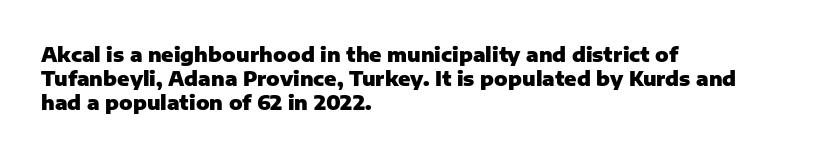
Q: Is the text bold? A: Yes.
Q: Is the text italic (slanted)? A: No, it is upright.
Q: Is the text underlined? A: No.
Q: How is the paragraph aligned? A: Left-aligned.
Q: Is the spacing between letters normal or unusually wide? A: Normal.
